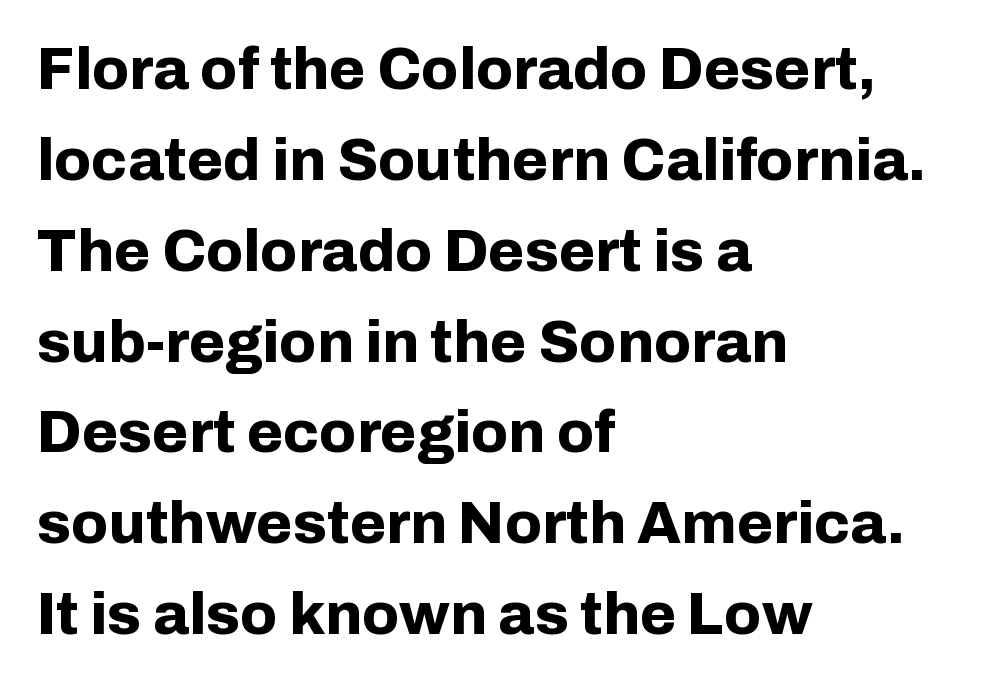
{"serif": "no", "italic": "no", "bold": "yes", "weight": "bold", "width": "normal", "stroke_contrast": "low", "x_height": "medium", "monospaced": "no", "underline": "no", "align": "left", "line_spacing": "normal", "line_spacing_ratio": 1.54, "letter_spacing": "normal", "letter_spacing_em": 0.0, "glyph_px": 59}
